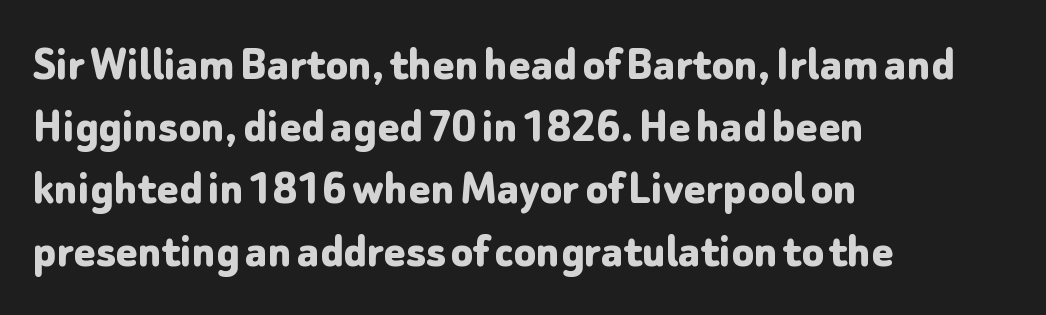
Does the lettering tilt? It doesn't — this is upright. In CSS terms this would be text-align: left. Is the type bold? Yes — the strokes are clearly thick and heavy. Think of a printed novel: that variable character pitch is what you see here.
